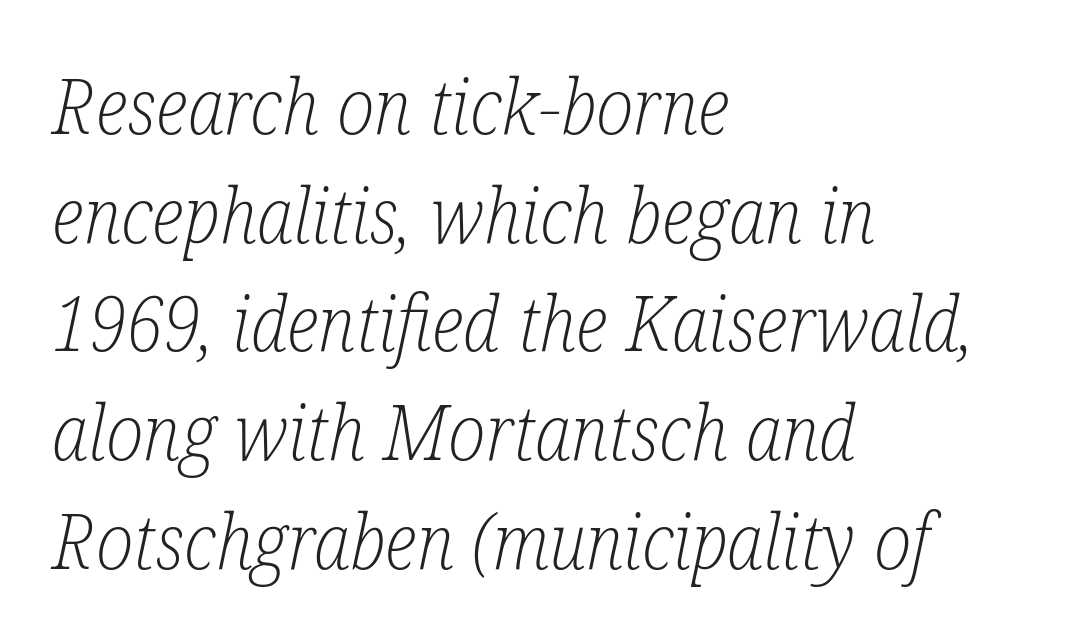
Q: Is the text bold? A: No.
Q: Is the text italic (slanted)? A: Yes, it leans right by about 12 degrees.
Q: Is the typeface a serif or a sans-serif typeface? A: Serif.
Q: Is the text underlined? A: No.
Q: How is the paragraph aligned? A: Left-aligned.
Q: Is the spacing between letters normal or unusually wide? A: Normal.
Q: Is the spacing between lines tight, normal or loose? A: Normal.
Q: Width (condensed, normal, or wide)? A: Condensed.
Q: Stroke contrast? A: Low.
Q: x-height? A: Medium.
Q: Monospaced? A: No.
